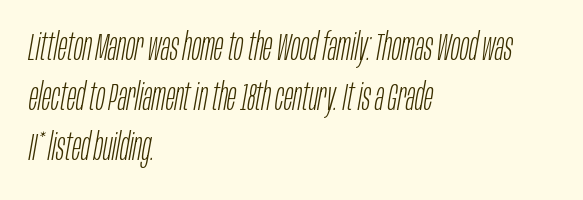
The image shows 38 px light, condensed type, italic (leaning right); set left-aligned, normal line spacing (1.32x), normal letter spacing, not underlined; low stroke contrast and a large x-height.
